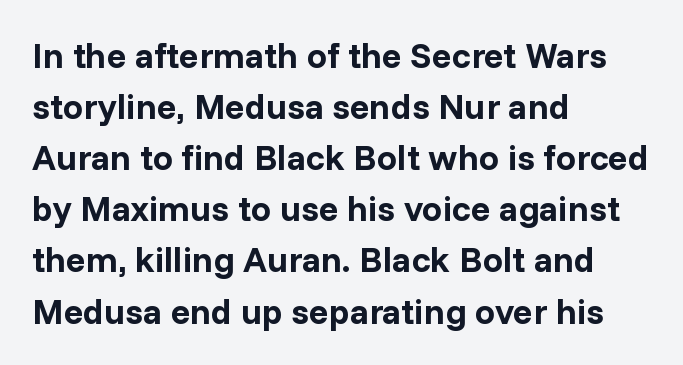
Q: Is the text bold? A: Yes.
Q: Is the text italic (slanted)? A: No, it is upright.
Q: Is the typeface a serif or a sans-serif typeface? A: Sans-serif.
Q: Is the text underlined? A: No.
Q: How is the paragraph aligned? A: Left-aligned.
Q: Is the spacing between letters normal or unusually wide? A: Normal.
Q: Is the spacing between lines tight, normal or loose? A: Normal.
Q: Width (condensed, normal, or wide)? A: Normal.
Q: Stroke contrast? A: Low.
Q: x-height? A: Medium.
Q: Monospaced? A: No.
